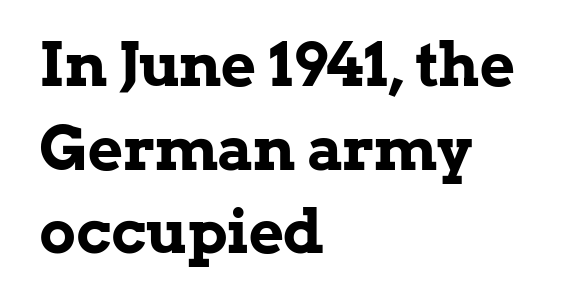
Q: Is the text bold? A: Yes.
Q: Is the text italic (slanted)? A: No, it is upright.
Q: Is the typeface a serif or a sans-serif typeface? A: Serif.
Q: Is the text underlined? A: No.
Q: How is the paragraph aligned? A: Left-aligned.
Q: Is the spacing between letters normal or unusually wide? A: Normal.
Q: Is the spacing between lines tight, normal or loose? A: Normal.
Q: Width (condensed, normal, or wide)? A: Normal.
Q: Stroke contrast? A: Low.
Q: x-height? A: Medium.
Q: Monospaced? A: No.
